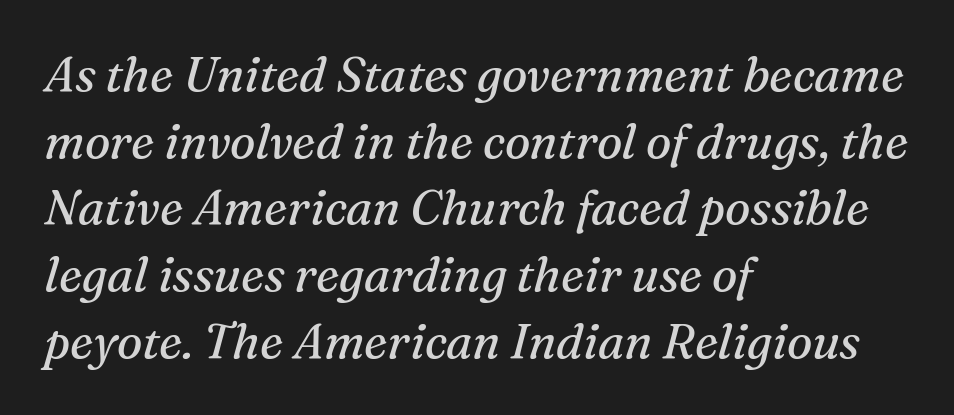
{"serif": "yes", "italic": "yes", "lean": "right", "slant_degrees": 16, "bold": "no", "weight": "regular", "width": "normal", "stroke_contrast": "medium", "x_height": "medium", "monospaced": "no", "underline": "no", "align": "left", "line_spacing": "normal", "line_spacing_ratio": 1.39, "letter_spacing": "normal", "letter_spacing_em": 0.0, "glyph_px": 48}
